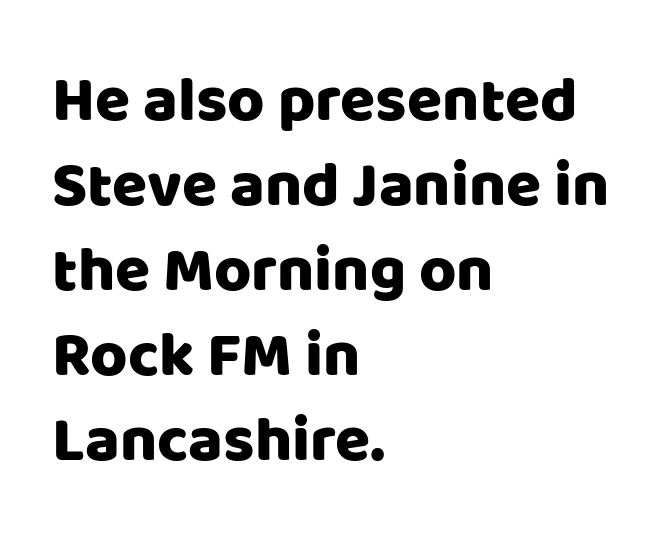
The face used here is proportionally spaced, like ordinary book or web type. Type style note: lacks serifs. Words float on clear page, feet unadorned. Caption: multi-line text, flush left, ragged right.
